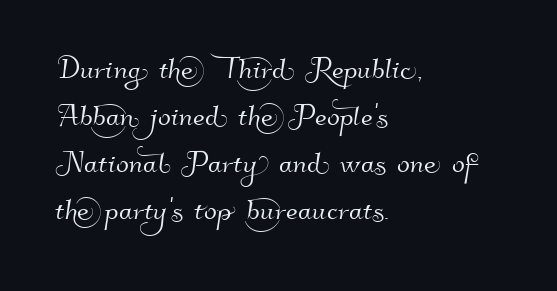
The image shows 38 px sans-serif type; set left-aligned, line spacing 1.24x, normal letter spacing, not underlined; high stroke contrast and a small x-height.
